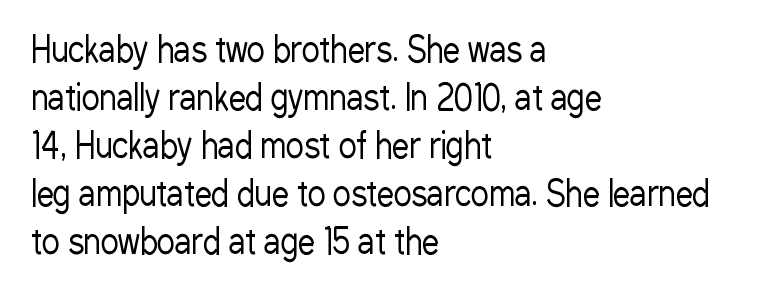
Q: Is the text bold? A: No.
Q: Is the text italic (slanted)? A: No, it is upright.
Q: Is the typeface a serif or a sans-serif typeface? A: Sans-serif.
Q: Is the text underlined? A: No.
Q: How is the paragraph aligned? A: Left-aligned.
Q: Is the spacing between letters normal or unusually wide? A: Normal.
Q: Is the spacing between lines tight, normal or loose? A: Normal.
Q: Width (condensed, normal, or wide)? A: Condensed.
Q: Stroke contrast? A: Low.
Q: x-height? A: Medium.
Q: Monospaced? A: No.
